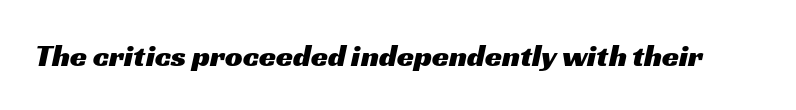
Q: Is the typeface a serif or a sans-serif typeface? A: Sans-serif.
Q: Is the text underlined? A: No.
Q: Is the spacing between letters normal or unusually wide? A: Normal.
Q: Width (condensed, normal, or wide)? A: Wide.
Q: Stroke contrast? A: Medium.
Q: x-height? A: Medium.
Q: Monospaced? A: No.
